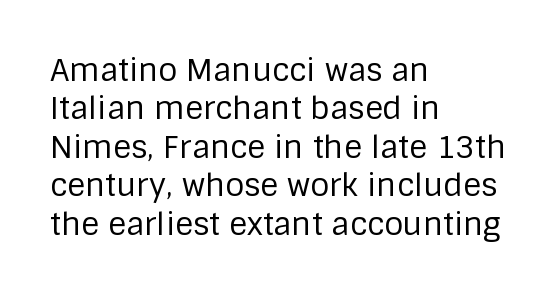
Varying glyph widths throughout — classic text-font behaviour. When letters stand straight like this, we call the style roman or upright. Nothing heavy about these letters — not bold at all. Line beginnings align vertically; line endings do not. Descenders hang freely into open space. Are there feet on the stems? There aren't — it's a sans.
